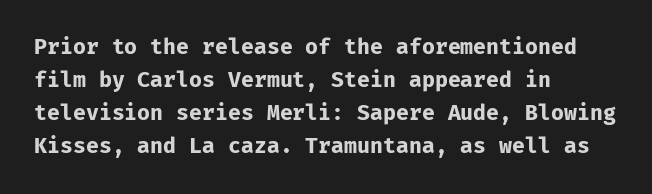
The image shows 21 px bold type, upright; set left-aligned, normal line spacing (1.57x), normal letter spacing, not underlined.
